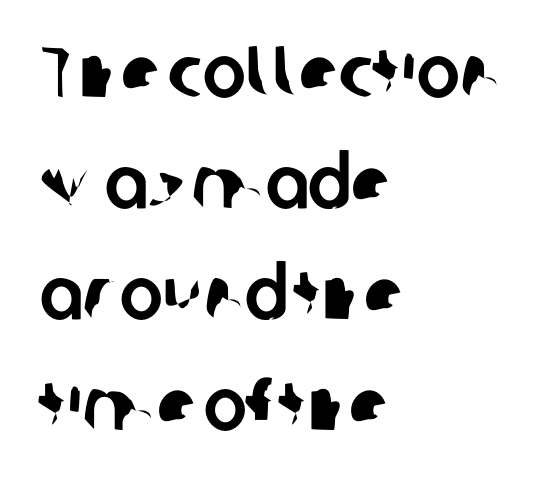
{"serif": "no", "width": "normal", "stroke_contrast": "low", "x_height": "medium", "monospaced": "no", "underline": "no", "align": "left", "line_spacing": "normal", "line_spacing_ratio": 1.52, "letter_spacing": "normal", "letter_spacing_em": 0.0, "glyph_px": 73}
